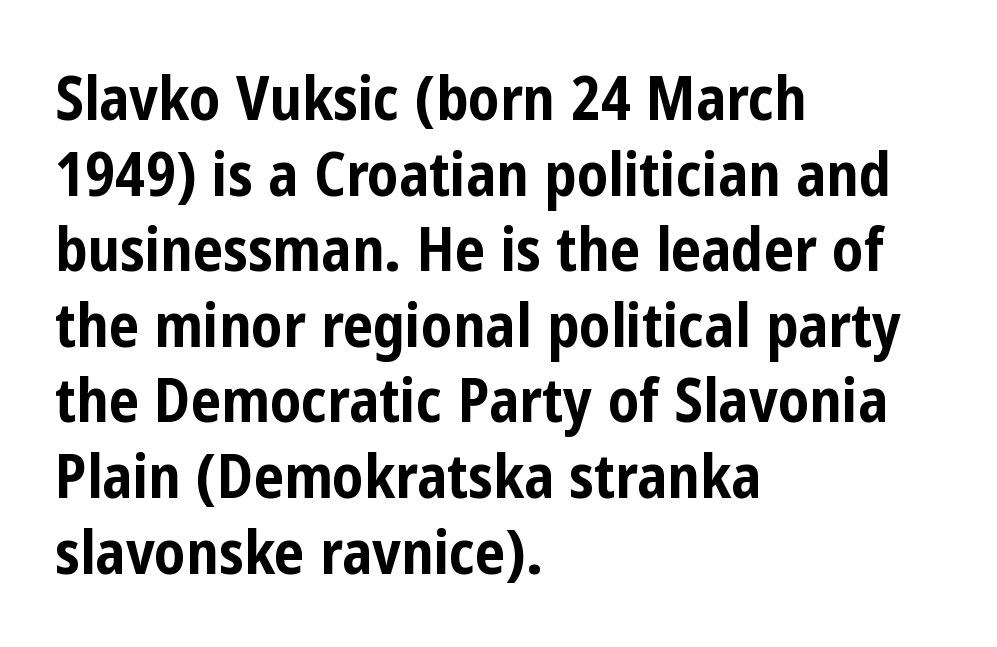
{"serif": "no", "italic": "no", "bold": "yes", "weight": "bold", "width": "condensed", "stroke_contrast": "low", "x_height": "medium", "monospaced": "no", "underline": "no", "align": "left", "line_spacing": "normal", "line_spacing_ratio": 1.26, "letter_spacing": "normal", "letter_spacing_em": 0.0, "glyph_px": 60}
